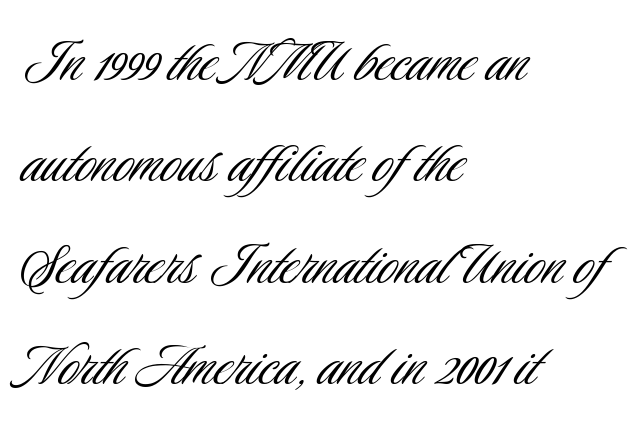
The weight would be labelled regular, book, light, or lighter still. Honestly, the letter spacing is just normal — you wouldn't notice it. Beneath every word, the page is bare. Typographically, this falls in the sans-serif category. If you drew a ruler down the left edge, every line would touch it. The letters advance in unequal steps, a hallmark of proportional type.
